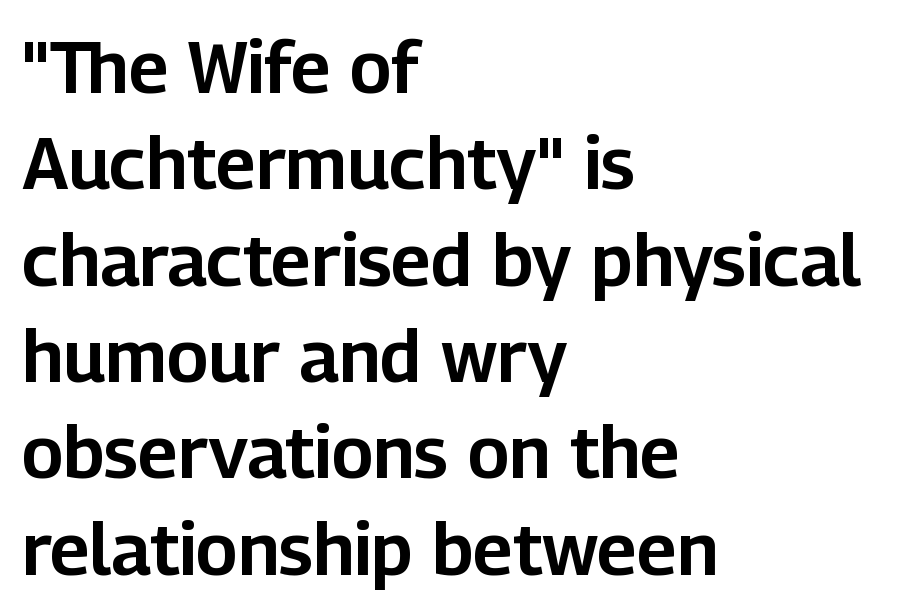
{"serif": "no", "italic": "no", "width": "normal", "stroke_contrast": "low", "x_height": "medium", "monospaced": "no", "underline": "no", "align": "left", "line_spacing": "normal", "line_spacing_ratio": 1.32, "letter_spacing": "normal", "letter_spacing_em": 0.0, "glyph_px": 73}
